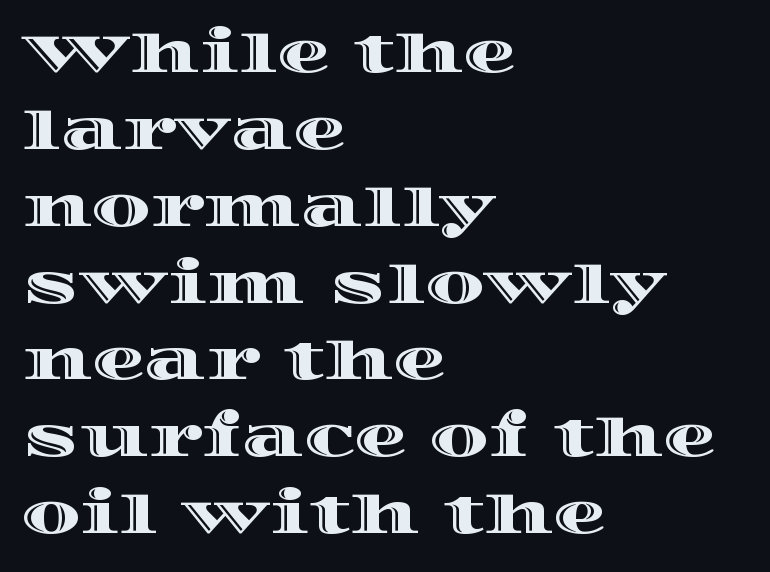
Q: Is the text italic (slanted)? A: No, it is upright.
Q: Is the text underlined? A: No.
Q: How is the paragraph aligned? A: Left-aligned.
Q: Is the spacing between letters normal or unusually wide? A: Normal.
Q: Is the spacing between lines tight, normal or loose? A: Normal.
Q: Width (condensed, normal, or wide)? A: Wide.
Q: x-height? A: Large.
Q: Monospaced? A: No.
